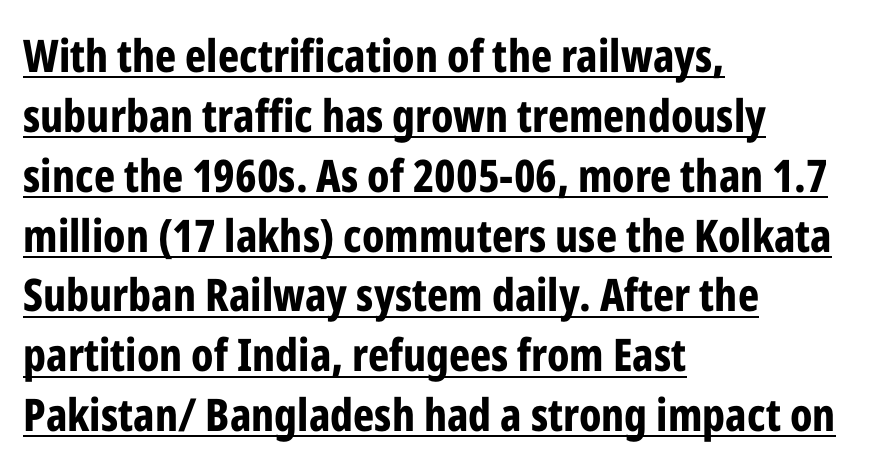
Designer's note — italics off, roman on. This rendering features underlined lettering. Classification — sans serif. Here the designer chose a conventional face with non-uniform glyph widths. Is the letter spacing exaggerated? No — it looks like the ordinary default. In terms of leading, this rendering sits right in the middle.
